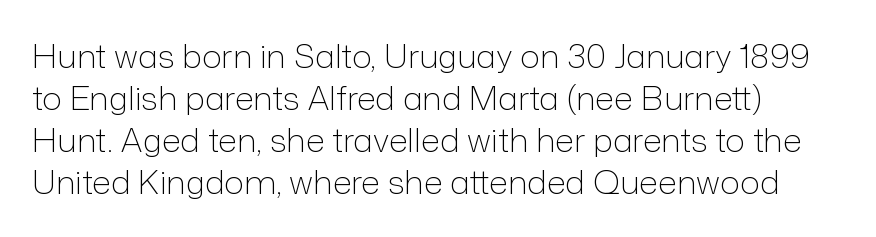
The image shows 33 px light sans-serif type, upright; set left-aligned, normal line spacing (1.27x), normal letter spacing, not underlined; low stroke contrast and a medium x-height.
